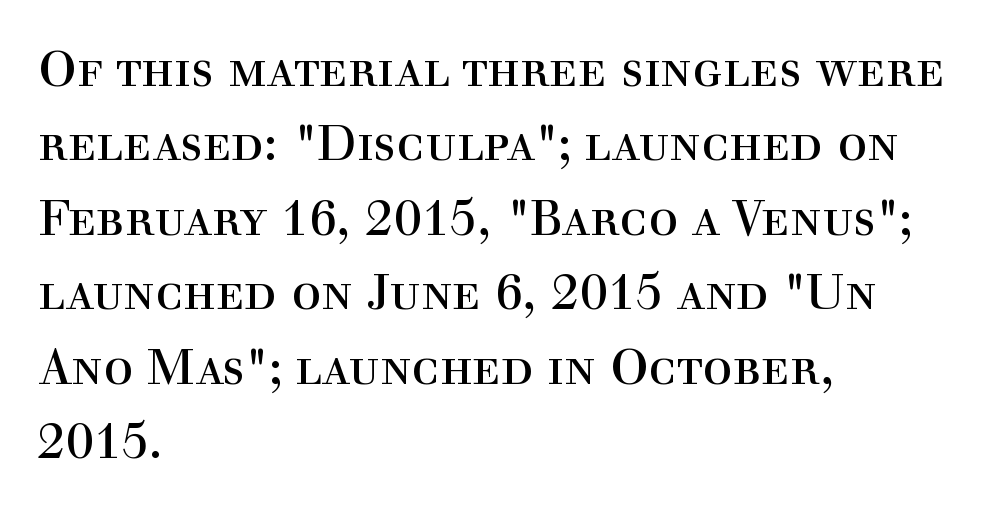
The image shows 50 px regular-weight serif type, upright; set left-aligned, normal line spacing (1.49x), normal letter spacing, not underlined; a medium x-height.
